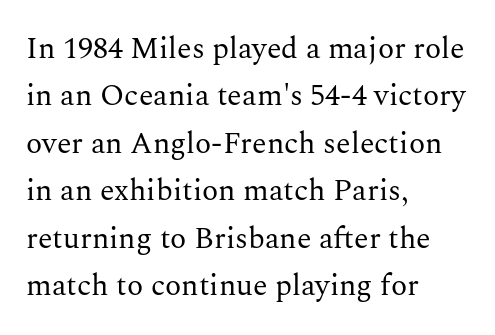
The image shows 30 px regular-weight serif type, upright; set left-aligned, normal line spacing (1.58x), normal letter spacing, not underlined; medium stroke contrast and a medium x-height.
